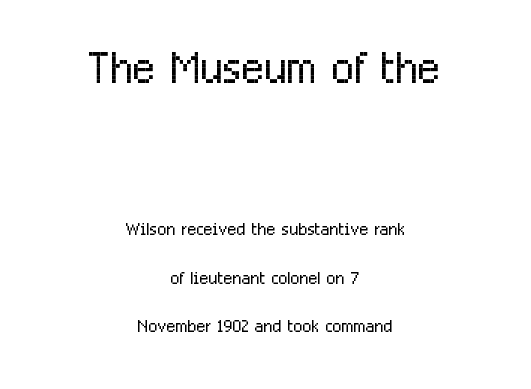
Q: Is the text bold? A: No.
Q: Is the text italic (slanted)? A: No, it is upright.
Q: Is the typeface a serif or a sans-serif typeface? A: Sans-serif.
Q: Is the text underlined? A: No.
Q: How is the paragraph aligned? A: Centered.
Q: Is the spacing between letters normal or unusually wide? A: Normal.
Q: Is the spacing between lines tight, normal or loose? A: Loose.
Q: Which block of text is set in a larger size, the first (top) or the second (bottom)? A: The first (top) one.
Q: Width (condensed, normal, or wide)? A: Condensed.
Q: Stroke contrast? A: Low.
Q: x-height? A: Medium.
Q: Monospaced? A: No.
